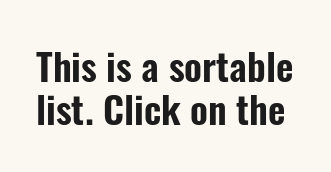
This is roman type, the default non-slanted kind. Characters follow at the spacing the type designer built in. A clean baseline with only descenders dipping below it. What kind of face is this? One without serifs — a sans. One glance says dense: line gaps are narrower than usual. Spacing verdict: proportional, widths tailored to each character.
